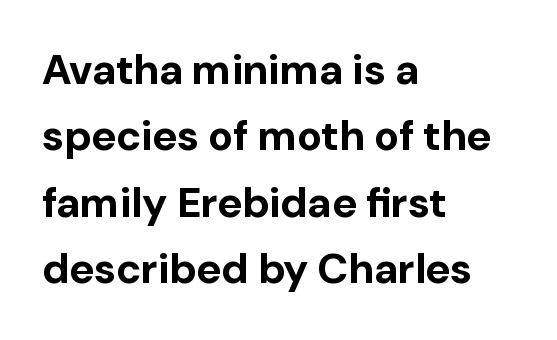
The image shows 42 px bold sans-serif type, upright; set left-aligned, normal line spacing (1.58x), normal letter spacing, not underlined; low stroke contrast and a medium x-height.
